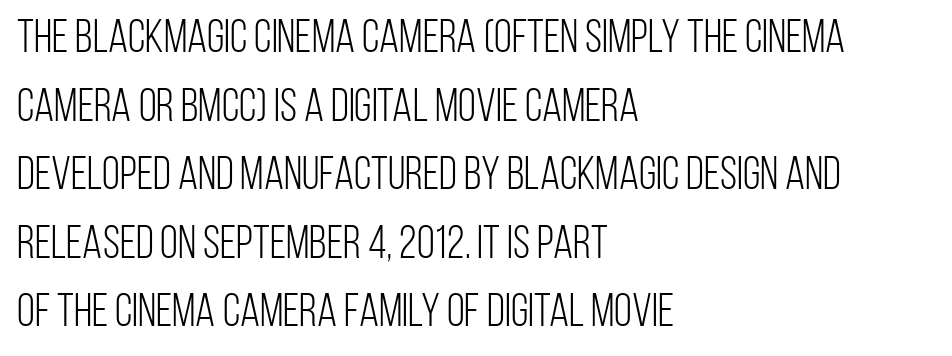
The typeface chosen for these lines omits serifs. Check under the words: just untouched page. Think of a printed novel: that variable character pitch is what you see here. The typesetting does not lean heavy: it is not bold. Is there any slant? The stems are plumb.
